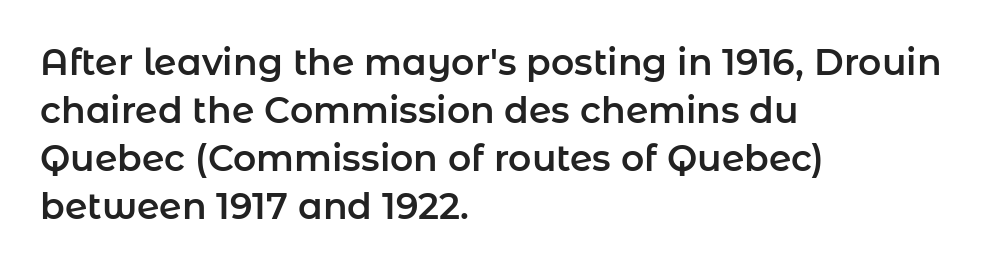
{"serif": "no", "italic": "no", "width": "normal", "stroke_contrast": "low", "x_height": "medium", "monospaced": "no", "underline": "no", "align": "left", "line_spacing": "normal", "line_spacing_ratio": 1.33, "letter_spacing": "normal", "letter_spacing_em": 0.0, "glyph_px": 36}
